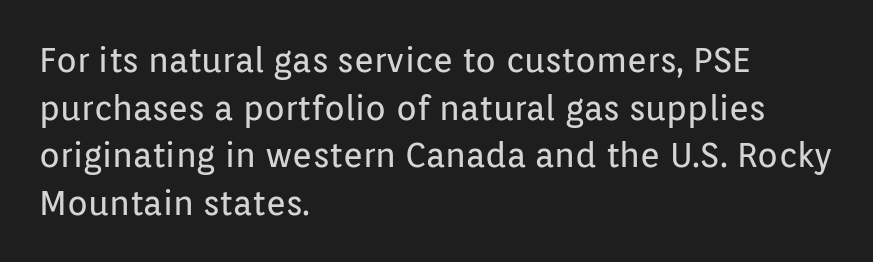
{"serif": "no", "italic": "no", "bold": "no", "weight": "regular", "width": "normal", "stroke_contrast": "low", "x_height": "medium", "monospaced": "no", "underline": "no", "align": "left", "line_spacing": "normal", "line_spacing_ratio": 1.4, "letter_spacing": "normal", "letter_spacing_em": 0.0, "glyph_px": 34}
